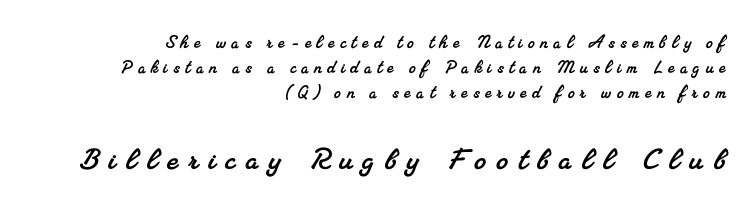
Q: Is the typeface a serif or a sans-serif typeface? A: Serif.
Q: Is the text underlined? A: No.
Q: How is the paragraph aligned? A: Right-aligned.
Q: Is the spacing between letters normal or unusually wide? A: Unusually wide.
Q: Which block of text is set in a larger size, the first (top) or the second (bottom)? A: The second (bottom) one.
Q: Width (condensed, normal, or wide)? A: Normal.
Q: Stroke contrast? A: Medium.
Q: x-height? A: Small.
Q: Monospaced? A: No.
